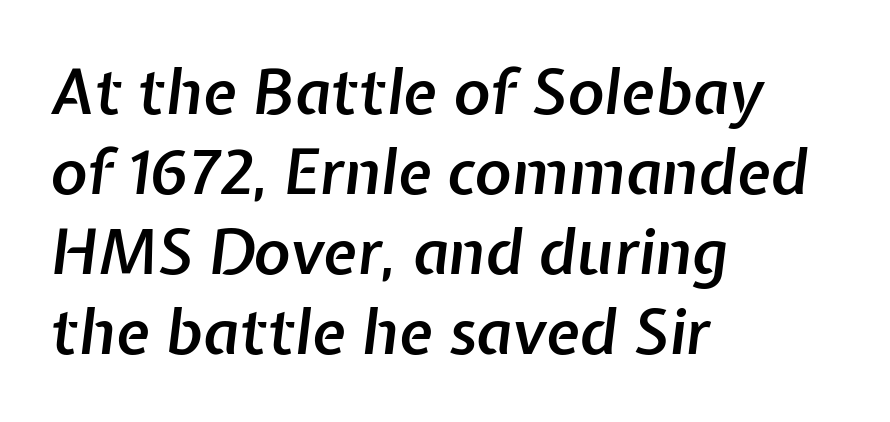
Q: Is the text bold? A: Semi-bold.
Q: Is the text italic (slanted)? A: Yes, it leans right by about 7 degrees.
Q: Is the text underlined? A: No.
Q: How is the paragraph aligned? A: Left-aligned.
Q: Is the spacing between letters normal or unusually wide? A: Normal.
Q: Is the spacing between lines tight, normal or loose? A: Normal.
Q: Width (condensed, normal, or wide)? A: Normal.
Q: Stroke contrast? A: Low.
Q: x-height? A: Medium.
Q: Monospaced? A: No.
